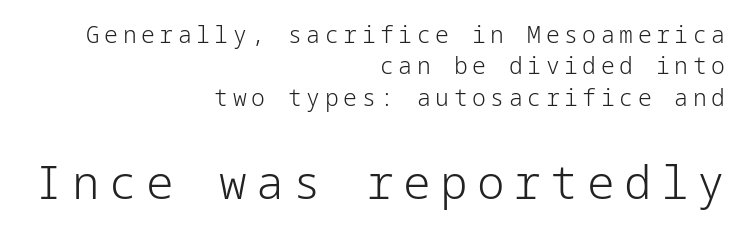
{"serif": "no", "italic": "no", "bold": "no", "weight": "light", "width": "normal", "stroke_contrast": "low", "x_height": "medium", "underline": "no", "align": "right", "line_spacing": "normal", "line_spacing_ratio": 1.36, "letter_spacing": "wide", "letter_spacing_em": 0.2, "larger_block": "second", "size_ratio": 2.0, "glyph_px": 46}
